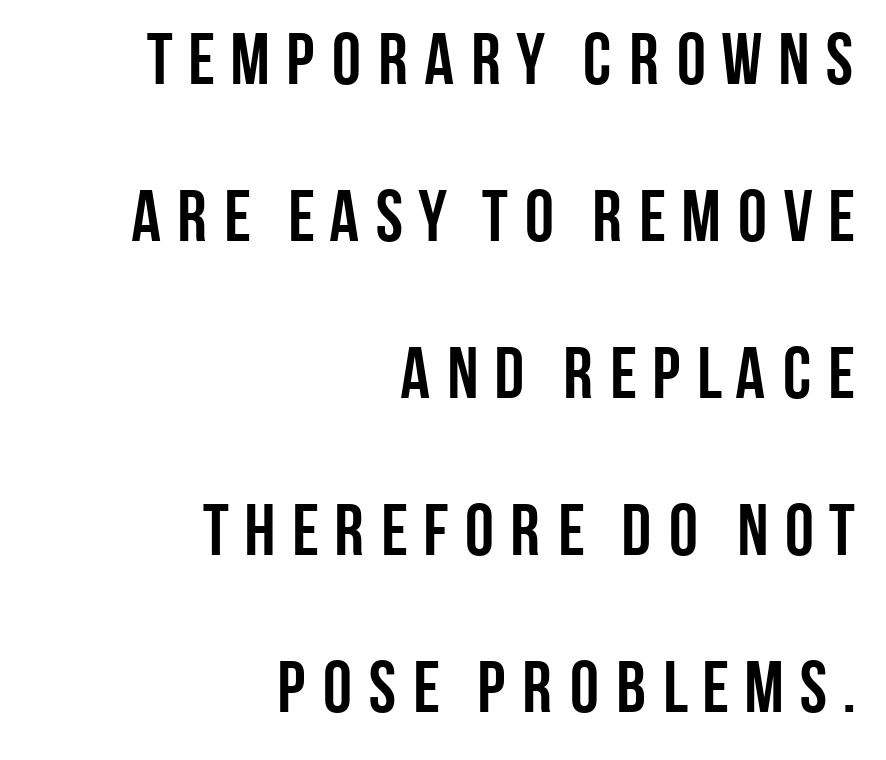
{"serif": "no", "italic": "no", "bold": "yes", "weight": "semibold", "width": "condensed", "stroke_contrast": "low", "x_height": "large", "monospaced": "no", "underline": "no", "align": "right", "line_spacing": "loose", "line_spacing_ratio": 2.15, "glyph_px": 73}
